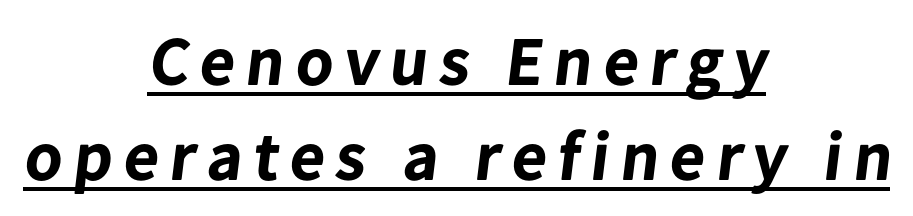
The image shows 68 px bold sans-serif type; set centered, normal line spacing (1.4x), underlined; low stroke contrast and a medium x-height.
